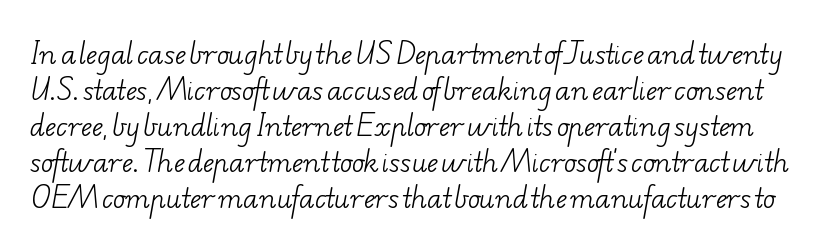
Q: Is the text bold? A: No.
Q: Is the text underlined? A: No.
Q: Is the spacing between letters normal or unusually wide? A: Normal.
Q: Is the spacing between lines tight, normal or loose? A: Normal.
